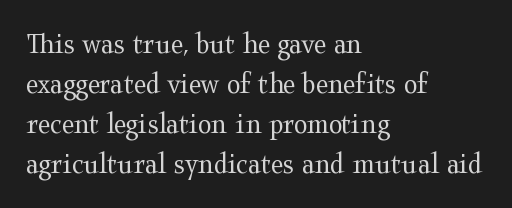
{"serif": "yes", "italic": "no", "bold": "no", "weight": "regular", "width": "wide", "stroke_contrast": "medium", "x_height": "medium", "monospaced": "no", "underline": "no", "align": "left", "line_spacing": "normal", "line_spacing_ratio": 1.29, "letter_spacing": "normal", "letter_spacing_em": 0.0, "glyph_px": 31}
